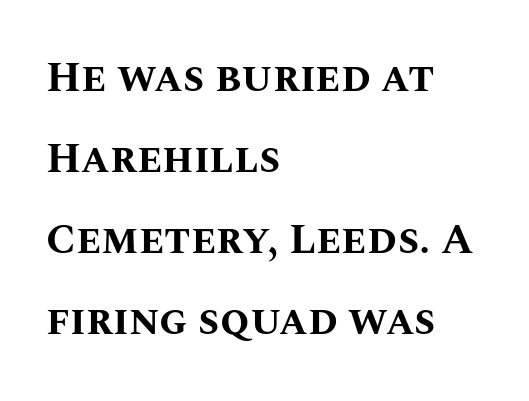
Glance below the letters and you will spot only blank space. How are the letters spaced? Ordinarily, with no added tracking. Summary of vertical rhythm: relaxed, with wide interline spacing. A typesetter would mark this as roman, not italic.
